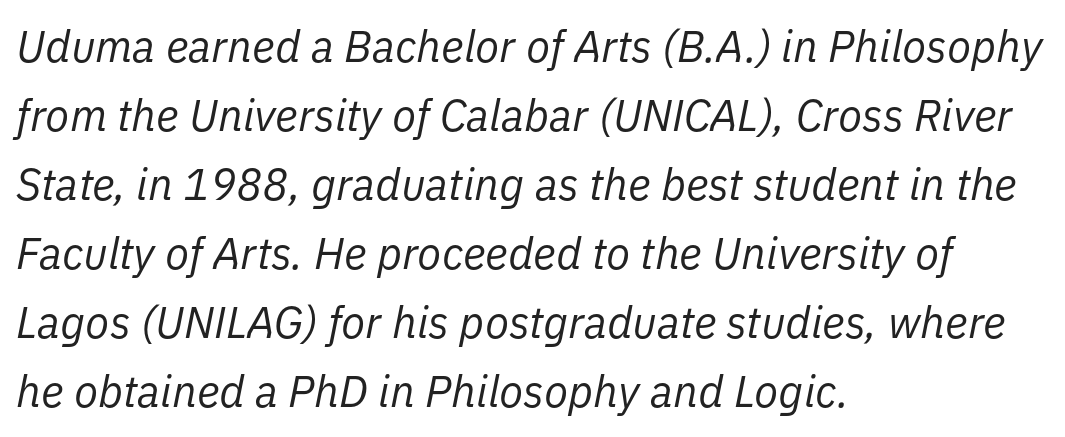
Q: Is the text bold? A: No.
Q: Is the text italic (slanted)? A: Yes, it leans right by about 11 degrees.
Q: Is the text underlined? A: No.
Q: How is the paragraph aligned? A: Left-aligned.
Q: Is the spacing between letters normal or unusually wide? A: Normal.
Q: Is the spacing between lines tight, normal or loose? A: Normal.
Q: Width (condensed, normal, or wide)? A: Normal.
Q: Stroke contrast? A: Low.
Q: x-height? A: Medium.
Q: Monospaced? A: No.
